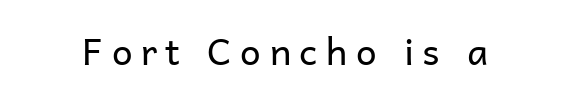
The image shows 37 px regular-weight sans-serif type, upright; set unusually wide letter spacing (+0.23 em), not underlined; low stroke contrast and a medium x-height.
